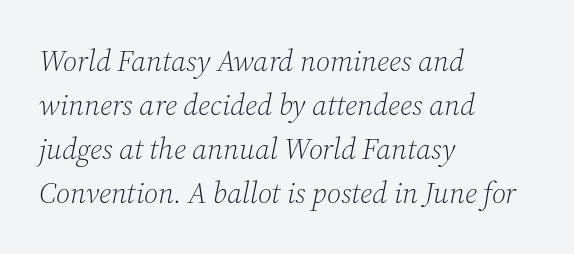
The image shows 30 px light serif type, italic (leaning right); set left-aligned, normal line spacing (1.47x), normal letter spacing, not underlined; medium stroke contrast and a medium x-height.
